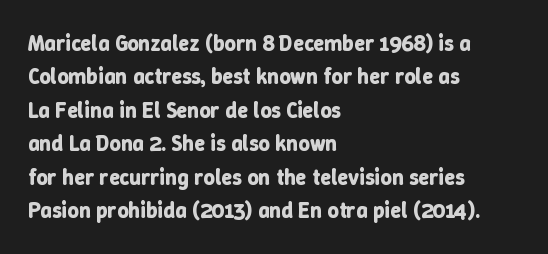
The image shows 22 px bold type, upright; set left-aligned, normal line spacing (1.52x), normal letter spacing, not underlined.
